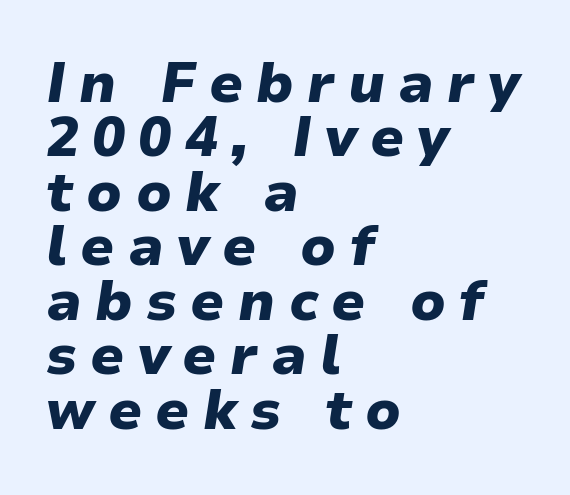
Summary of vertical rhythm: compact, with narrow interline spacing. What stands out about the letter spacing? Its width — letters are far apart. Compared with a centered layout, this one pins lines to the left instead. The rendering applies a slant to the glyphs.
